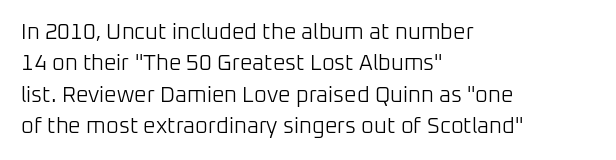
The image shows 22 px text type, upright; set left-aligned, normal line spacing (1.43x), normal letter spacing, not underlined.
